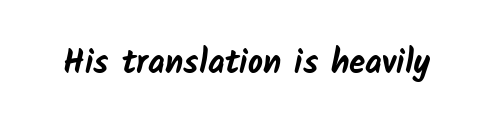
Q: Is the text bold? A: Yes.
Q: Is the typeface a serif or a sans-serif typeface? A: Sans-serif.
Q: Is the text underlined? A: No.
Q: Is the spacing between letters normal or unusually wide? A: Normal.
Q: Width (condensed, normal, or wide)? A: Normal.
Q: Stroke contrast? A: Low.
Q: x-height? A: Medium.
Q: Monospaced? A: No.
